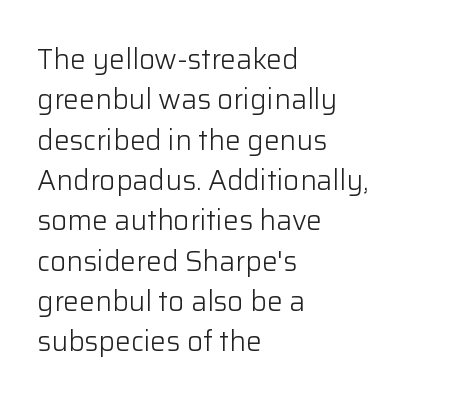
Style check: upright. Font category for this specimen: sans-serif. Regarding leading, the lines here are spaced in the standard way. Stroke thickness stays within the range of a standard reading face or lighter. The lines are quadded left.
